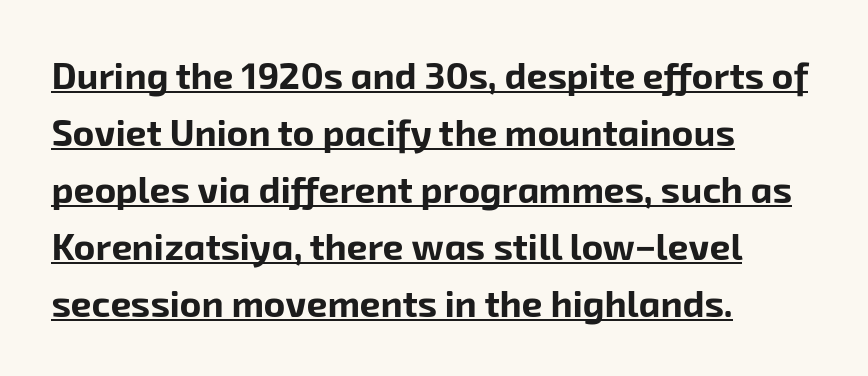
Q: Is the text bold? A: Yes.
Q: Is the typeface a serif or a sans-serif typeface? A: Sans-serif.
Q: Is the text underlined? A: Yes.
Q: How is the paragraph aligned? A: Left-aligned.
Q: Is the spacing between letters normal or unusually wide? A: Normal.
Q: Is the spacing between lines tight, normal or loose? A: Normal.
Q: Width (condensed, normal, or wide)? A: Normal.
Q: Stroke contrast? A: Low.
Q: x-height? A: Medium.
Q: Monospaced? A: No.
